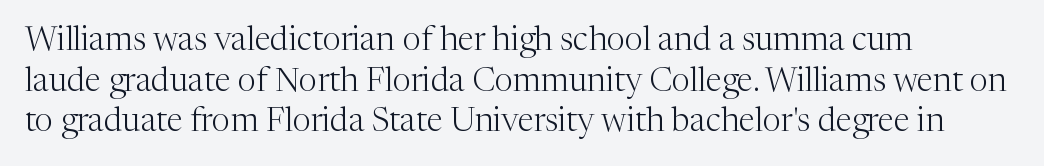
{"serif": "yes", "italic": "no", "bold": "no", "weight": "light", "width": "normal", "stroke_contrast": "medium", "x_height": "medium", "monospaced": "no", "underline": "no", "align": "left", "line_spacing_ratio": 1.23, "letter_spacing": "normal", "letter_spacing_em": 0.0, "glyph_px": 33}
